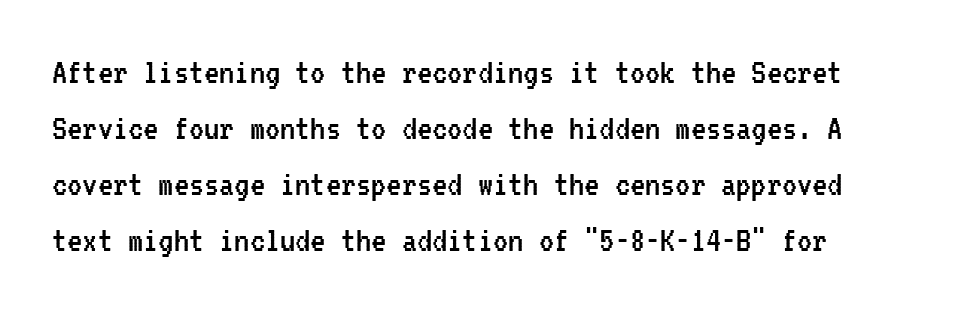
The image shows 38 px regular-weight, condensed sans-serif type, upright, monospaced; set normal line spacing (1.47x), normal letter spacing, not underlined; low stroke contrast and a medium x-height.
